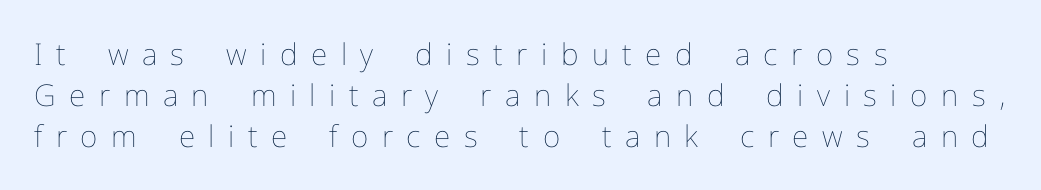
The image shows 30 px thin type, upright; set left-aligned, normal line spacing (1.36x), unusually wide letter spacing (+0.45 em), not underlined; low stroke contrast and a medium x-height.
